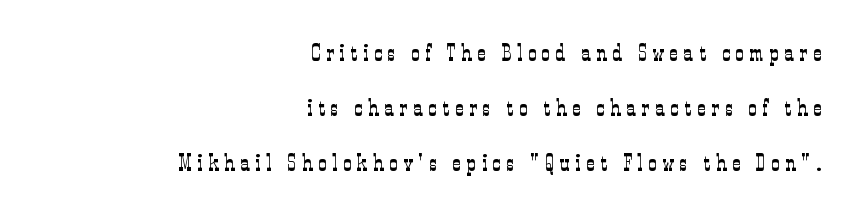
{"italic": "no", "bold": "no", "underline": "no", "align": "right", "line_spacing": "loose", "line_spacing_ratio": 2.39, "letter_spacing": "wide", "letter_spacing_em": 0.25, "glyph_px": 23}
